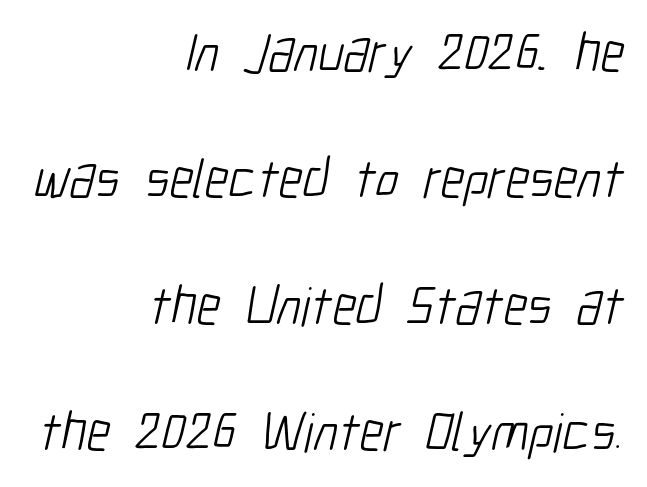
{"serif": "no", "bold": "no", "weight": "light", "width": "condensed", "stroke_contrast": "low", "x_height": "medium", "monospaced": "no", "underline": "no", "align": "right", "line_spacing": "loose", "line_spacing_ratio": 2.3, "letter_spacing": "normal", "letter_spacing_em": 0.0, "glyph_px": 55}
